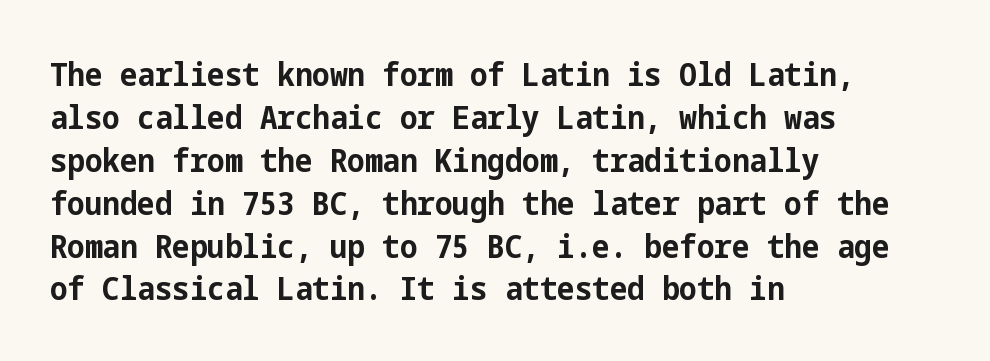
The image shows 33 px bold, condensed sans-serif type, upright; set left-aligned, normal line spacing (1.3x), normal letter spacing, not underlined; low stroke contrast and a medium x-height.
